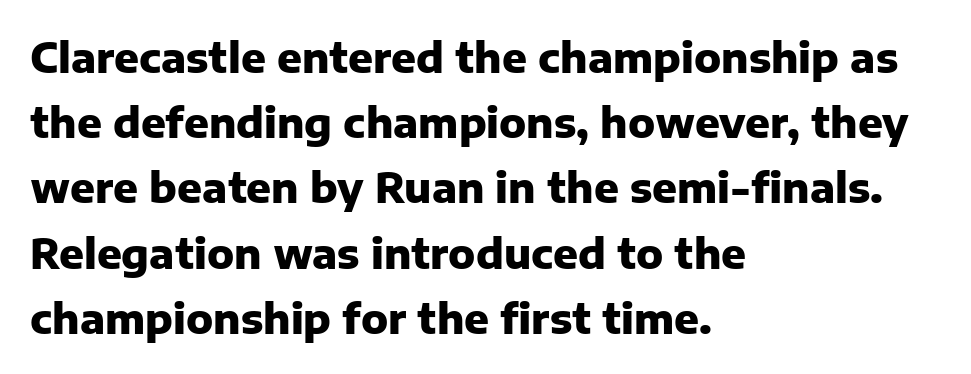
The image shows 41 px heavy sans-serif type, upright; set left-aligned, normal line spacing (1.59x), normal letter spacing, not underlined; low stroke contrast and a medium x-height.
